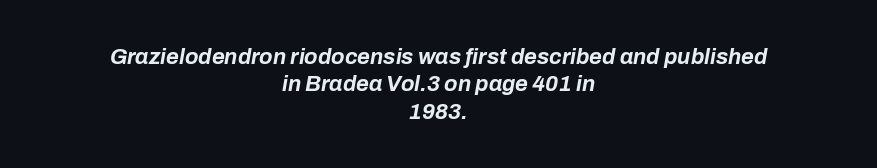
The image shows 22 px bold type, italic (leaning right); set centered, normal line spacing (1.25x), normal letter spacing, not underlined.
